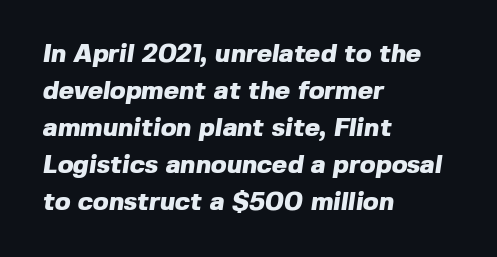
Q: Is the text bold? A: Yes.
Q: Is the text underlined? A: No.
Q: How is the paragraph aligned? A: Left-aligned.
Q: Is the spacing between letters normal or unusually wide? A: Normal.
Q: Is the spacing between lines tight, normal or loose? A: Normal.
